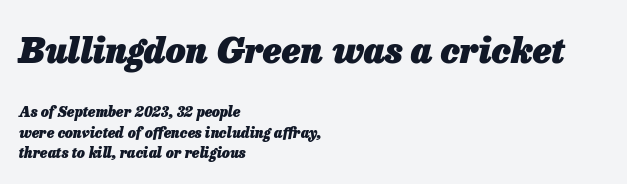
The image shows 35 px heavy type, italic (leaning right); set left-aligned, normal line spacing (1.48x), normal letter spacing, not underlined; the first (top) block is 2.5x larger; low stroke contrast and a medium x-height.
